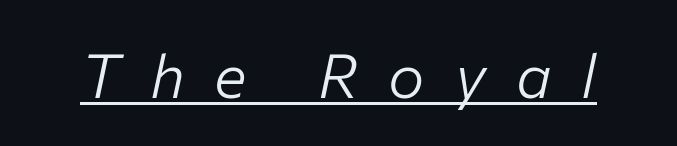
Q: Is the text bold? A: No.
Q: Is the text italic (slanted)? A: Yes, it leans right by about 12 degrees.
Q: Is the text underlined? A: Yes.
Q: Is the spacing between letters normal or unusually wide? A: Unusually wide.
Q: Width (condensed, normal, or wide)? A: Normal.
Q: Stroke contrast? A: Low.
Q: x-height? A: Medium.
Q: Monospaced? A: No.
